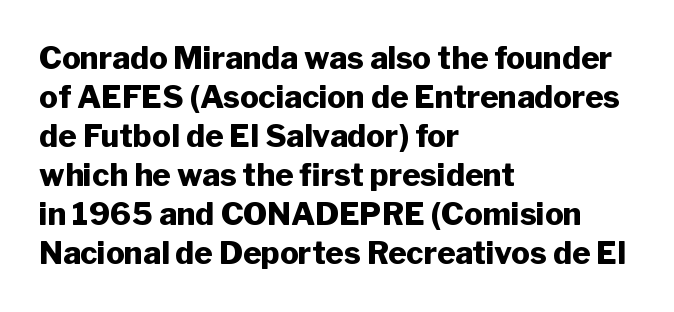
Q: Is the text bold? A: Yes.
Q: Is the text italic (slanted)? A: No, it is upright.
Q: Is the typeface a serif or a sans-serif typeface? A: Sans-serif.
Q: Is the text underlined? A: No.
Q: How is the paragraph aligned? A: Left-aligned.
Q: Is the spacing between letters normal or unusually wide? A: Normal.
Q: Is the spacing between lines tight, normal or loose? A: Normal.
Q: Width (condensed, normal, or wide)? A: Normal.
Q: Stroke contrast? A: Low.
Q: x-height? A: Medium.
Q: Monospaced? A: No.
